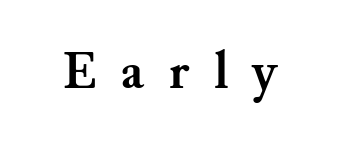
The image shows 55 px semibold serif type, upright; set unusually wide letter spacing (+0.45 em), not underlined; medium stroke contrast and a small x-height.
